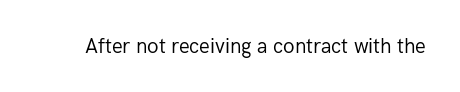
Posture: upright roman. Short note: letters normally spaced. The weight would be labelled regular, book, light, or lighter still. Lines of text with bare space underneath.
